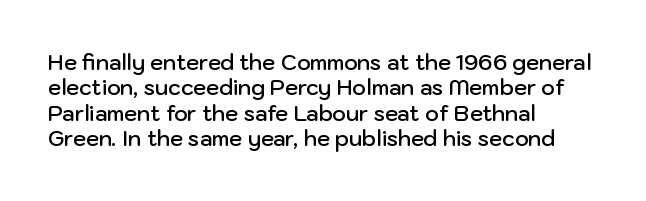
Characters follow at the spacing the type designer built in. Quick note: underline off. Line beginnings align vertically; line endings do not. Does the lettering tilt? It doesn't — this is upright. This is moderately heavy type, rendered in semibold.
